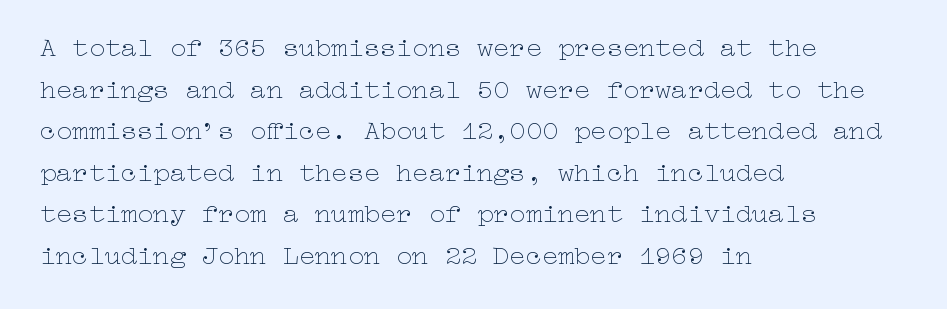
This sample uses an upright cut, with every glyph sitting square on the baseline. Lines of text with bare space underneath. The setting favours the left margin, as ordinary paragraphs usually do. Leading: standard. The typesetting does not lean heavy: it is not bold. You could call the tracking neutral — neither tight nor loose.
